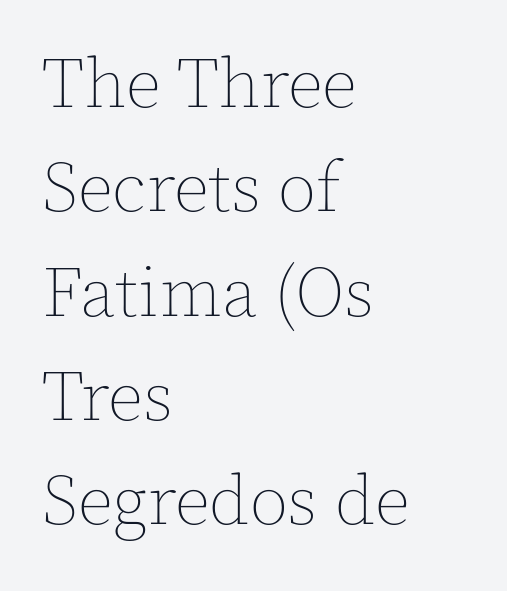
The image shows 70 px thin type, upright; set left-aligned, normal line spacing (1.49x), normal letter spacing, not underlined; a medium x-height.
